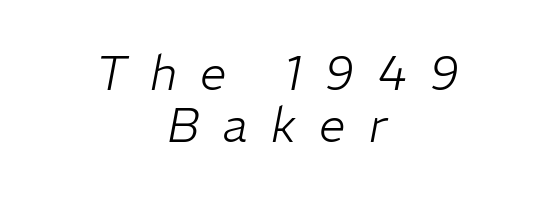
Q: Is the text bold? A: No.
Q: Is the text italic (slanted)? A: Yes, it leans right by about 11 degrees.
Q: Is the text underlined? A: No.
Q: How is the paragraph aligned? A: Centered.
Q: Is the spacing between letters normal or unusually wide? A: Unusually wide.
Q: Is the spacing between lines tight, normal or loose? A: Tight.
Q: Width (condensed, normal, or wide)? A: Normal.
Q: Stroke contrast? A: Low.
Q: x-height? A: Medium.
Q: Monospaced? A: No.
